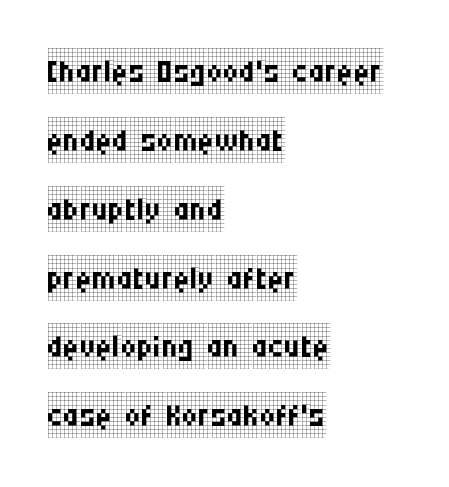
{"serif": "yes", "italic": "no", "bold": "no", "weight": "regular", "width": "condensed", "stroke_contrast": "low", "x_height": "large", "monospaced": "no", "underline": "no", "align": "left", "line_spacing": "normal", "line_spacing_ratio": 1.53, "letter_spacing": "normal", "letter_spacing_em": 0.0, "glyph_px": 45}
